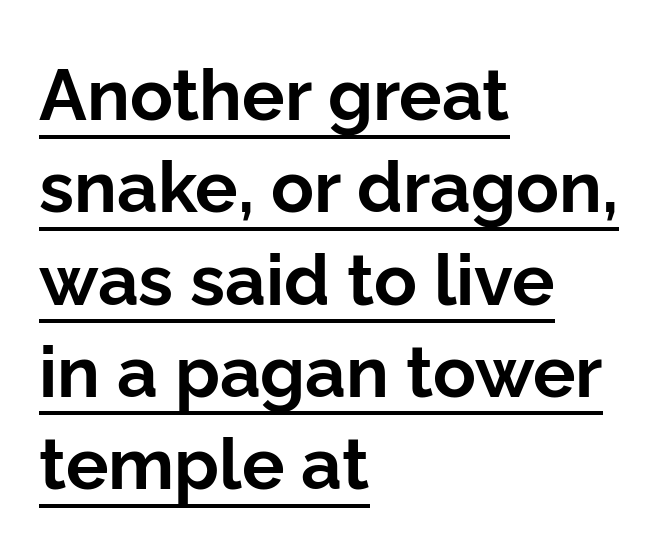
Plenty of ink on the page — the face is bold. Look at the tracking — it's just the regular setting, nothing added. A student would call this left alignment; a typographer would say flush left, rag right. Notice how the stems are strictly vertical — no italics here.
